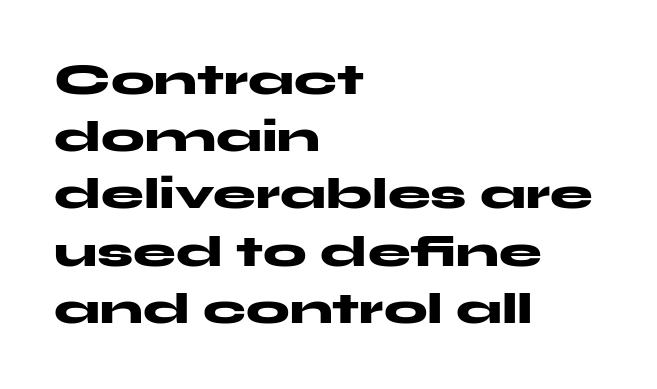
The image shows 43 px heavy, wide sans-serif type, upright; set left-aligned, normal line spacing (1.33x), normal letter spacing, not underlined; medium stroke contrast and a medium x-height.
